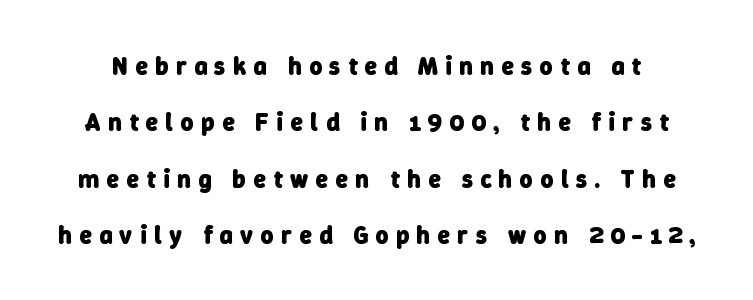
{"bold": "yes", "underline": "no", "line_spacing": "loose", "line_spacing_ratio": 2.26, "letter_spacing": "wide", "letter_spacing_em": 0.3, "glyph_px": 25}
